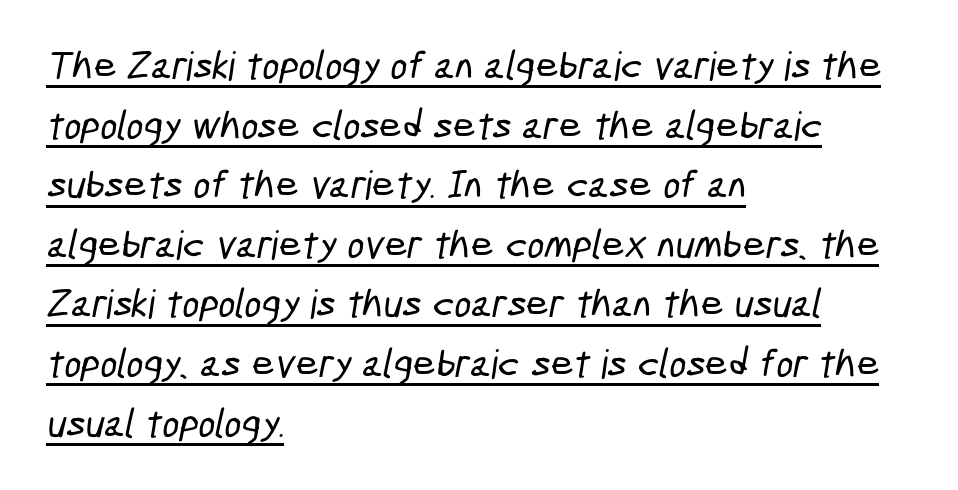
Characters follow at the spacing the type designer built in. This sample carries an underscore along the baseline area. Honestly, the row spacing looks completely unremarkable. The text block is weighted toward the left margin, trailing off unevenly rightward. The glyphs in this specimen are sans serif.
